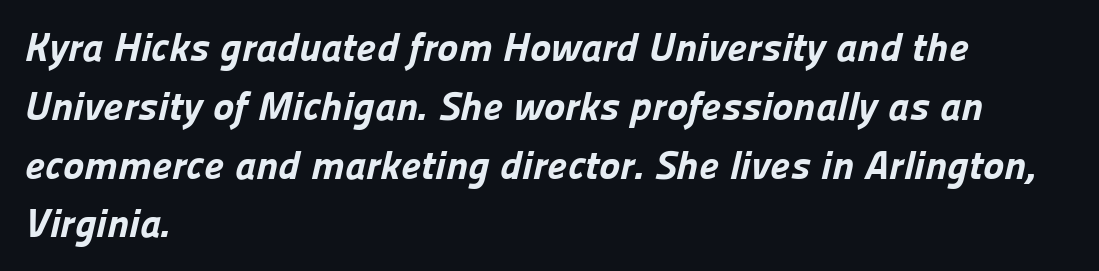
Are there feet on the stems? There aren't — it's a sans. Typographic density is high because the face is bold. The compositor pushed each line to the left boundary. A clean baseline with only descenders dipping below it.
